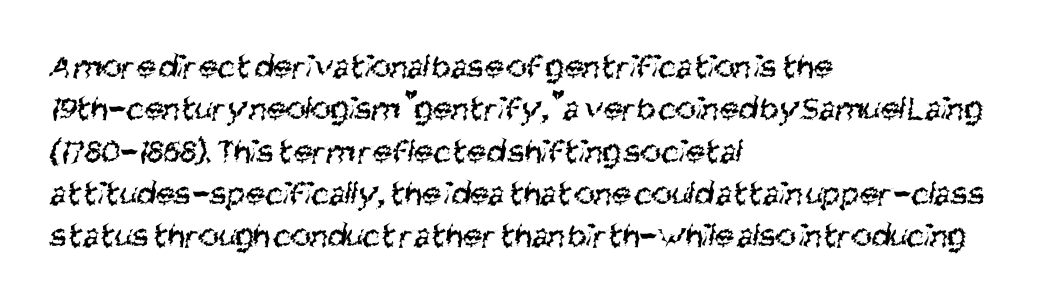
Here the designer chose a conventional face with non-uniform glyph widths. Check the space under the baseline: it is left empty. Stems and bowls with no extra thickness — not bold. Honestly, the letter spacing is just normal — you wouldn't notice it. If you drew a ruler down the left edge, every line would touch it.
